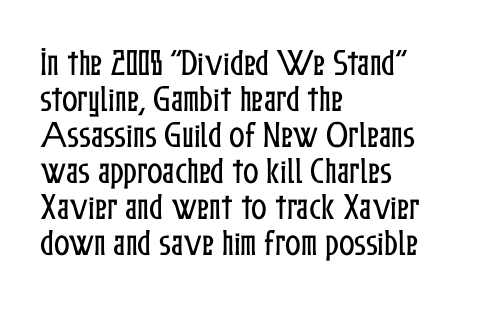
{"italic": "no", "width": "condensed", "stroke_contrast": "low", "x_height": "medium", "monospaced": "no", "underline": "no", "align": "left", "line_spacing_ratio": 1.24, "letter_spacing": "normal", "letter_spacing_em": 0.0, "glyph_px": 29}
